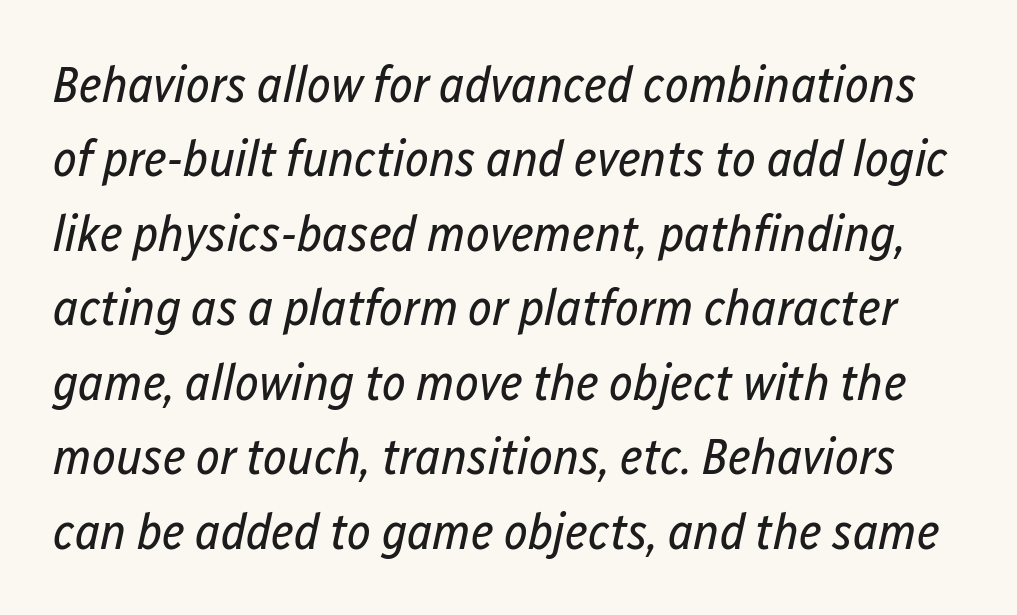
Q: Is the text bold? A: No.
Q: Is the text italic (slanted)? A: Yes, it leans right by about 12 degrees.
Q: Is the text underlined? A: No.
Q: Is the spacing between letters normal or unusually wide? A: Normal.
Q: Is the spacing between lines tight, normal or loose? A: Normal.
Q: Width (condensed, normal, or wide)? A: Condensed.
Q: Stroke contrast? A: Low.
Q: x-height? A: Medium.
Q: Monospaced? A: No.
